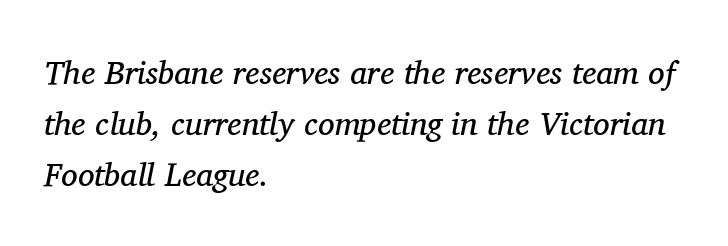
{"serif": "yes", "italic": "yes", "lean": "right", "slant_degrees": 11, "bold": "no", "weight": "regular", "width": "normal", "stroke_contrast": "medium", "x_height": "medium", "monospaced": "no", "underline": "no", "align": "left", "line_spacing": "normal", "line_spacing_ratio": 1.55, "letter_spacing": "normal", "letter_spacing_em": 0.0, "glyph_px": 33}
